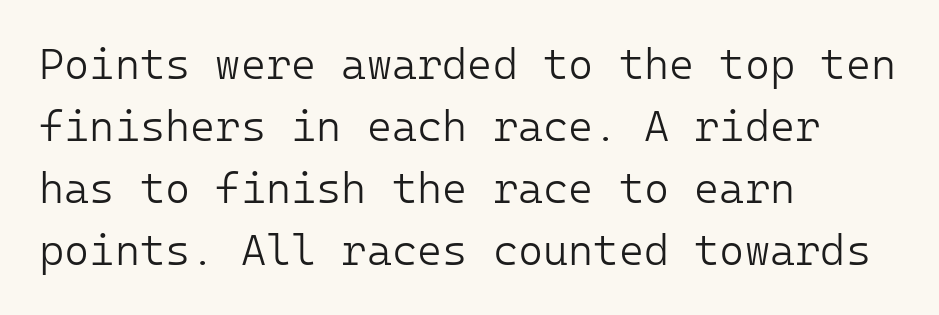
The image shows 43 px light sans-serif type, upright; set left-aligned, normal line spacing (1.44x), normal letter spacing, not underlined; low stroke contrast and a medium x-height.
